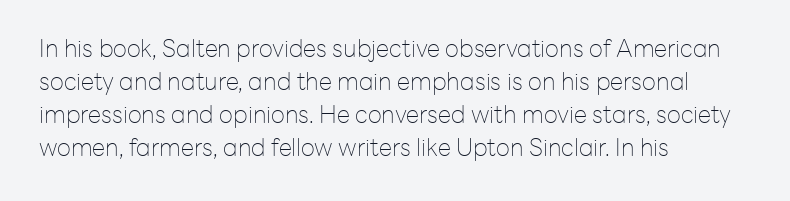
{"italic": "no", "bold": "no", "underline": "no", "align": "left", "line_spacing": "normal", "line_spacing_ratio": 1.37, "letter_spacing": "normal", "letter_spacing_em": 0.0, "glyph_px": 24}
